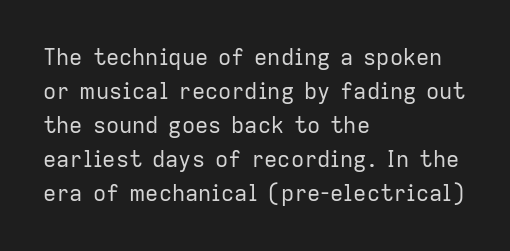
These lines stack with their left ends in a neat column. Any mark beneath the type? The region is blank. Short note: letters normally spaced. The type sits square on the baseline with zero lean.
